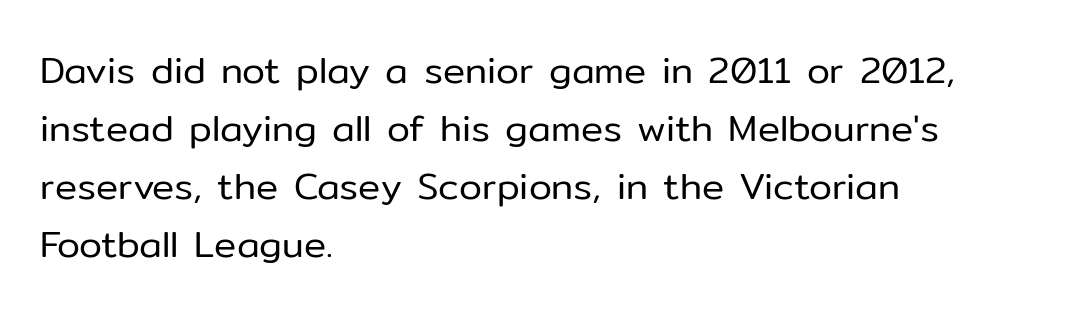
The image shows 37 px regular-weight sans-serif type, upright; set left-aligned, normal line spacing (1.57x), normal letter spacing, not underlined; low stroke contrast and a medium x-height.
